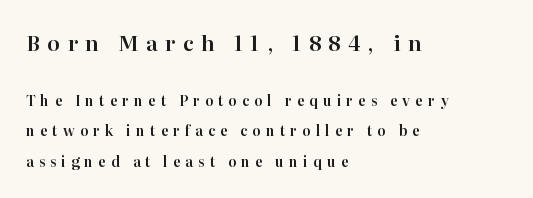
The image shows 21 px text type, upright; set left-aligned, loose line spacing (2.18x), unusually wide letter spacing (+0.35 em), not underlined; the first (top) block is 1.5x larger.
